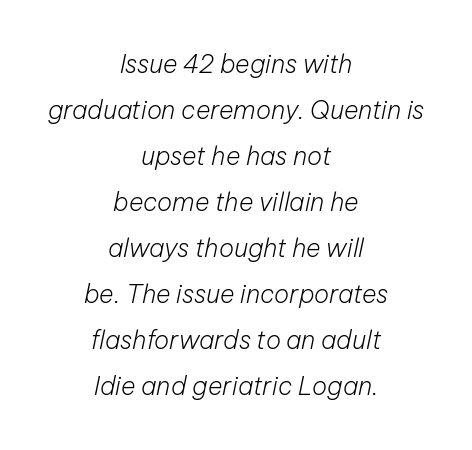
Q: Is the text bold? A: No.
Q: Is the text italic (slanted)? A: Yes, it leans right by about 12 degrees.
Q: Is the text underlined? A: No.
Q: How is the paragraph aligned? A: Centered.
Q: Is the spacing between letters normal or unusually wide? A: Normal.
